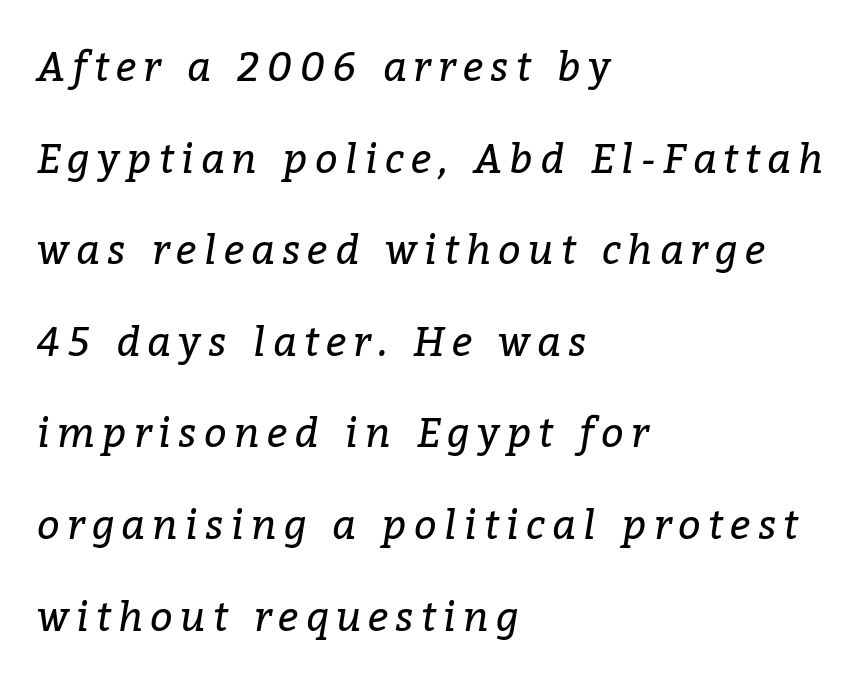
The image shows 40 px regular-weight serif type, italic (leaning right); set left-aligned, loose line spacing (2.29x), not underlined; low stroke contrast and a medium x-height.
